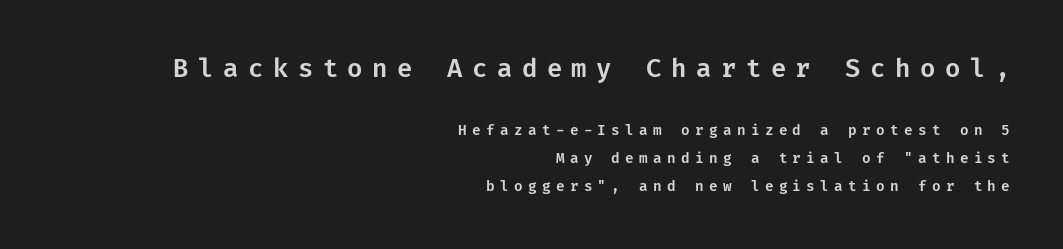
{"italic": "no", "underline": "no", "align": "right", "line_spacing": "loose", "line_spacing_ratio": 1.98, "letter_spacing": "wide", "letter_spacing_em": 0.38, "larger_block": "first", "size_ratio": 1.79, "glyph_px": 25}
